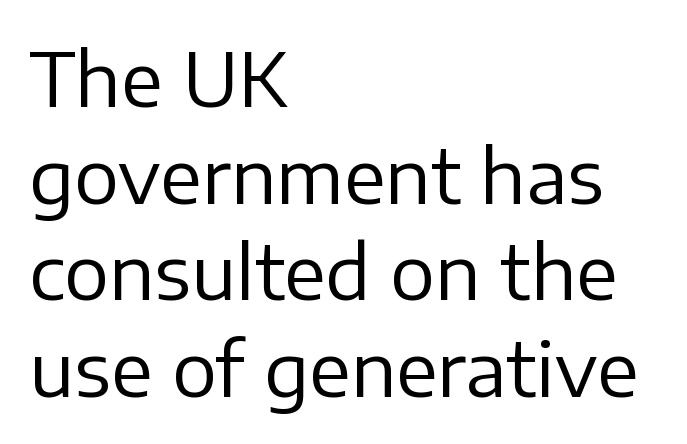
{"serif": "no", "italic": "no", "bold": "no", "weight": "regular", "width": "normal", "stroke_contrast": "low", "x_height": "medium", "monospaced": "no", "underline": "no", "align": "left", "line_spacing": "normal", "line_spacing_ratio": 1.29, "letter_spacing": "normal", "letter_spacing_em": 0.0, "glyph_px": 75}
